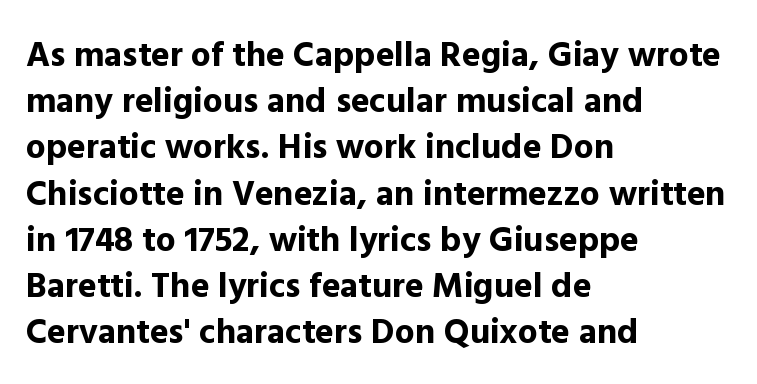
These lines stack with their left ends in a neat column. Does the lettering tilt? It doesn't — this is upright. Letterform terminals end flat and unadorned throughout the passage. Line spacing here is normal. The line texture is even and compact thanks to regular tracking. Is this a fixed-width face? No — the glyphs have proportional, varying widths.
